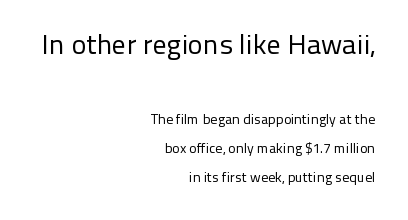
Q: Is the text bold? A: No.
Q: Is the text italic (slanted)? A: No, it is upright.
Q: Is the typeface a serif or a sans-serif typeface? A: Sans-serif.
Q: Is the text underlined? A: No.
Q: How is the paragraph aligned? A: Right-aligned.
Q: Is the spacing between letters normal or unusually wide? A: Normal.
Q: Is the spacing between lines tight, normal or loose? A: Loose.
Q: Which block of text is set in a larger size, the first (top) or the second (bottom)? A: The first (top) one.
Q: Width (condensed, normal, or wide)? A: Normal.
Q: Stroke contrast? A: Low.
Q: x-height? A: Medium.
Q: Monospaced? A: No.
